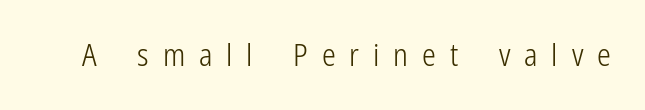
Q: Is the text bold? A: No.
Q: Is the text italic (slanted)? A: No, it is upright.
Q: Is the typeface a serif or a sans-serif typeface? A: Sans-serif.
Q: Is the text underlined? A: No.
Q: Is the spacing between letters normal or unusually wide? A: Unusually wide.
Q: Width (condensed, normal, or wide)? A: Condensed.
Q: Stroke contrast? A: Low.
Q: x-height? A: Medium.
Q: Monospaced? A: No.
